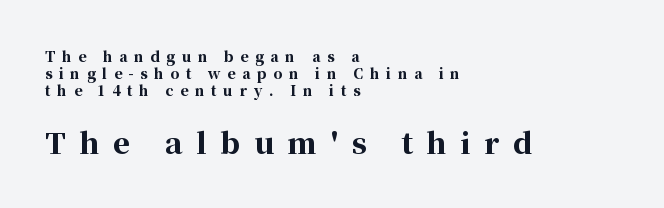
{"serif": "yes", "italic": "no", "bold": "yes", "weight": "bold", "width": "normal", "stroke_contrast": "high", "x_height": "medium", "monospaced": "no", "underline": "no", "align": "left", "line_spacing_ratio": 1.23, "letter_spacing": "wide", "letter_spacing_em": 0.47, "larger_block": "second", "size_ratio": 2.07, "glyph_px": 29}
